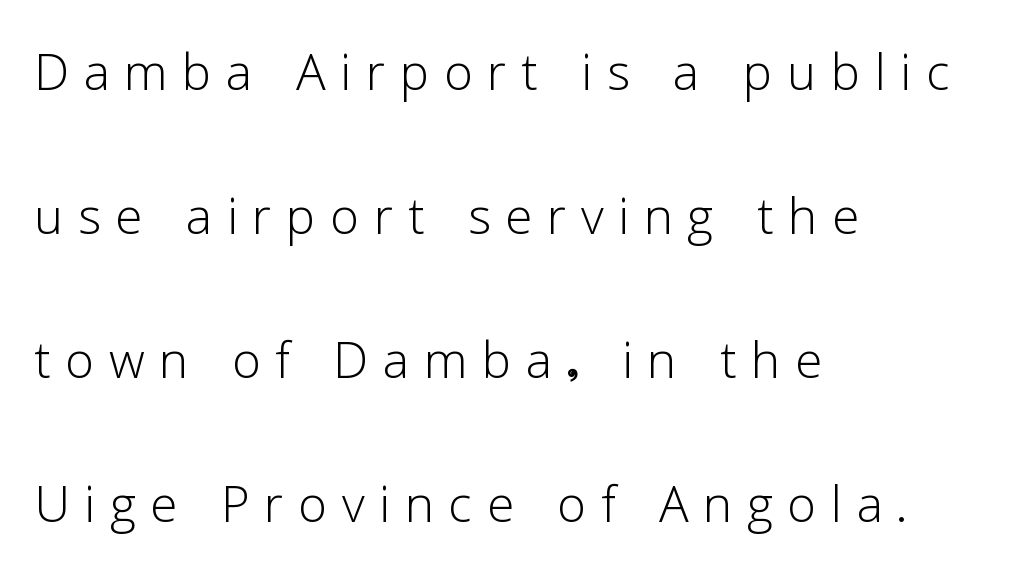
The letters are spread apart with noticeably loose tracking. The setting favours the left margin, as ordinary paragraphs usually do. The glyphs are unaccompanied by any horizontal stroke below them. The strokes are not fattened; the text isn't bold.
